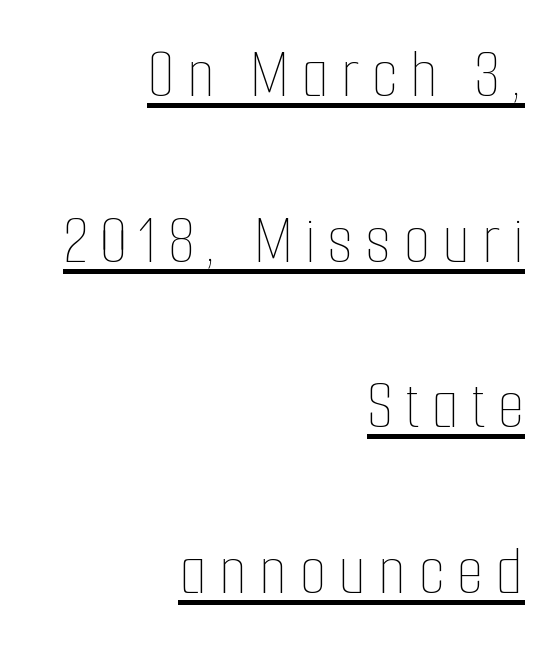
Ordinary non-slanted type is in use. Character widths vary here, with narrow letters taking less room than wide ones. This reads as an unemphasized weight, regular at the heaviest. Beneath each row of characters lies a ruled line. A student would call this right alignment; a typographer would say flush right, rag left.
